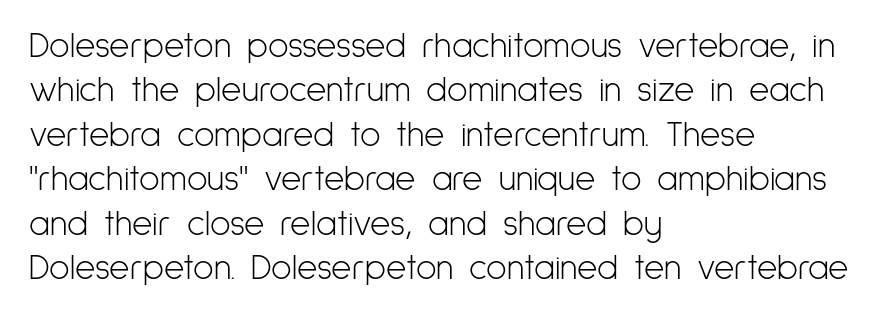
The image shows 35 px light, condensed sans-serif type, upright; set left-aligned, normal line spacing (1.27x), normal letter spacing, not underlined; low stroke contrast and a medium x-height.
